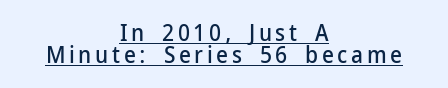
Q: Is the text italic (slanted)? A: No, it is upright.
Q: Is the text underlined? A: Yes.
Q: How is the paragraph aligned? A: Centered.
Q: Is the spacing between lines tight, normal or loose? A: Tight.
